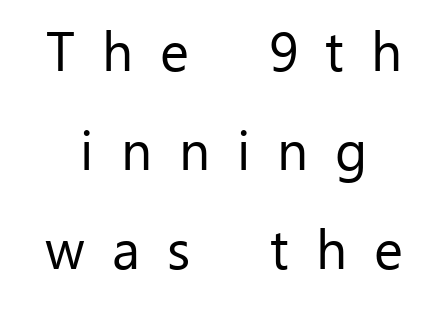
{"serif": "no", "italic": "no", "bold": "no", "weight": "regular", "width": "normal", "stroke_contrast": "low", "x_height": "medium", "monospaced": "no", "underline": "no", "line_spacing_ratio": 1.8, "letter_spacing": "wide", "letter_spacing_em": 0.49, "glyph_px": 55}
